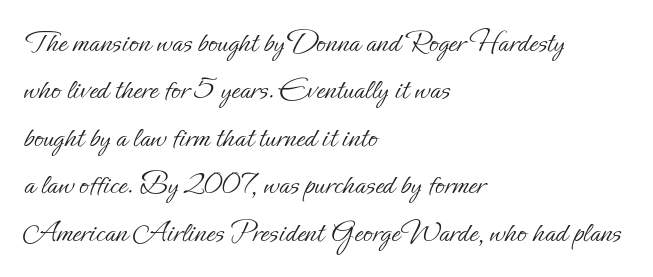
Weight: not bold — regular or lighter. This sample keeps an unexceptional amount of space between lines. Observe the ordinary spacing: letters are neighbours, not strangers. The face used here is proportionally spaced, like ordinary book or web type.
